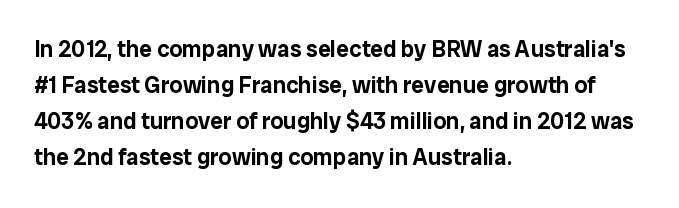
Regular leading. Check under the words: just untouched page. The type is set solid horizontally, with unmodified tracking. The paragraph has a hard left edge and a soft right edge.
